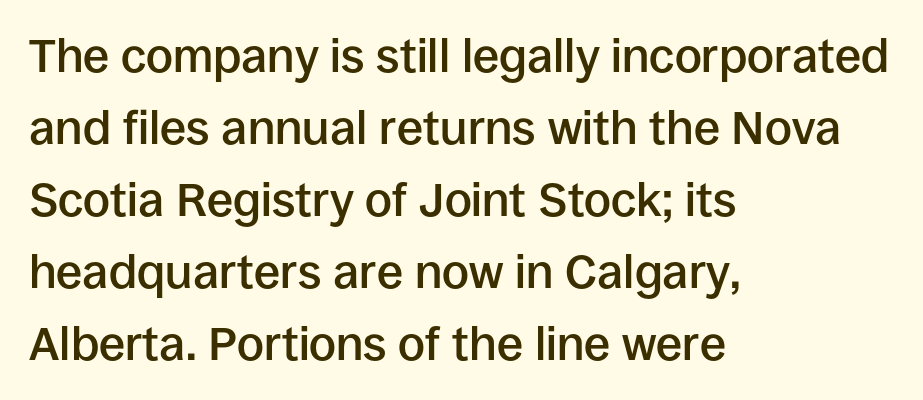
No feet cap the strokes, marking this as sans-serif type. Short note: letters normally spaced. A student would call this left alignment; a typographer would say flush left, rag right. The font's upright variant was chosen for this text. Each glyph is drawn with semibold strokes, heavier than normal yet not fully bold.
